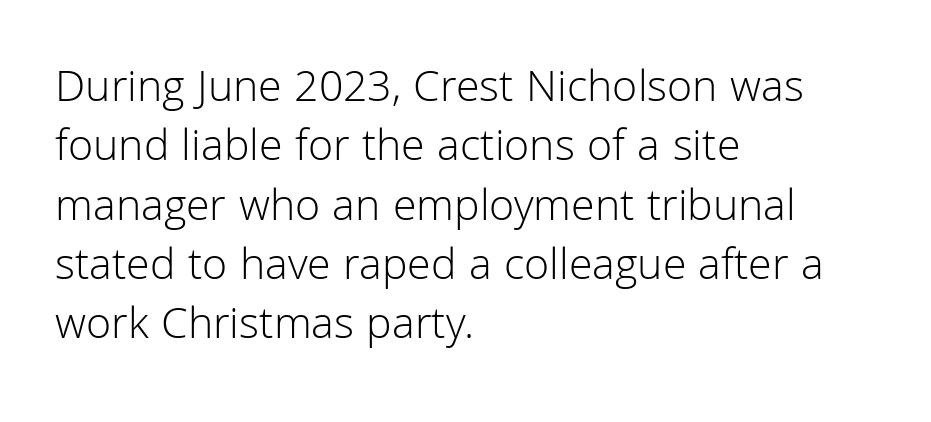
Q: Is the text bold? A: No.
Q: Is the text italic (slanted)? A: No, it is upright.
Q: Is the typeface a serif or a sans-serif typeface? A: Sans-serif.
Q: Is the text underlined? A: No.
Q: How is the paragraph aligned? A: Left-aligned.
Q: Is the spacing between letters normal or unusually wide? A: Normal.
Q: Is the spacing between lines tight, normal or loose? A: Normal.
Q: Width (condensed, normal, or wide)? A: Normal.
Q: Stroke contrast? A: Low.
Q: x-height? A: Medium.
Q: Monospaced? A: No.
